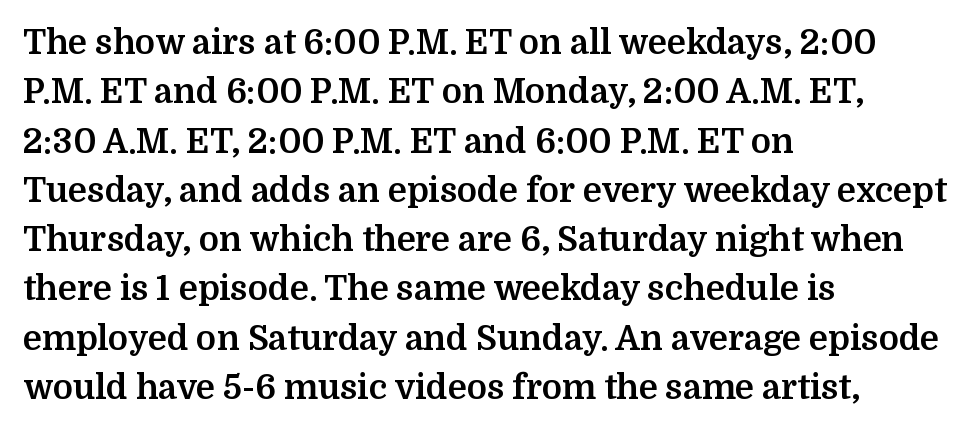
Clear beneath every line of the passage. Here the glyphs are tracked normally, forming tight word shapes. The font is running at its bold setting. Casual observation: everything's shoved over to the left. Each new line begins a customary step beneath the previous one. Type style note: has serifs.
